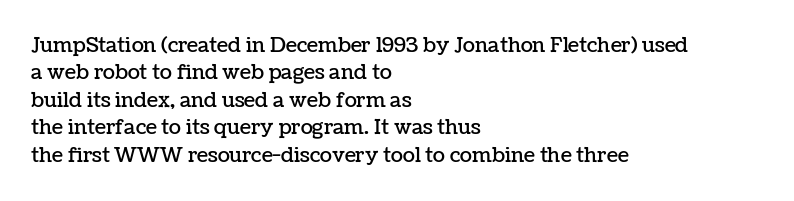
The specimen omits any rule beneath the text block's lines. The face used here is rendered with its standard letterfit. Posture: straight, roman, zero tilt. A student would call this left alignment; a typographer would say flush left, rag right. If you measured baseline to baseline, you'd find a middling distance.
